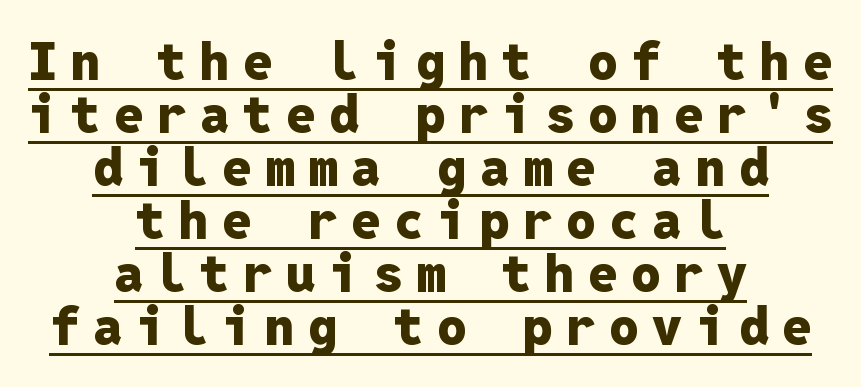
{"serif": "no", "italic": "no", "bold": "yes", "weight": "heavy", "width": "normal", "stroke_contrast": "low", "x_height": "medium", "monospaced": "yes", "underline": "yes", "align": "center", "line_spacing": "tight", "line_spacing_ratio": 1.0, "letter_spacing": "wide", "letter_spacing_em": 0.25, "glyph_px": 53}
